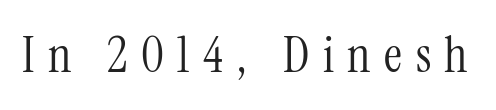
Q: Is the text bold? A: No.
Q: Is the text italic (slanted)? A: No, it is upright.
Q: Is the typeface a serif or a sans-serif typeface? A: Serif.
Q: Is the text underlined? A: No.
Q: Is the spacing between letters normal or unusually wide? A: Unusually wide.
Q: Width (condensed, normal, or wide)? A: Condensed.
Q: Stroke contrast? A: Medium.
Q: x-height? A: Medium.
Q: Monospaced? A: No.
